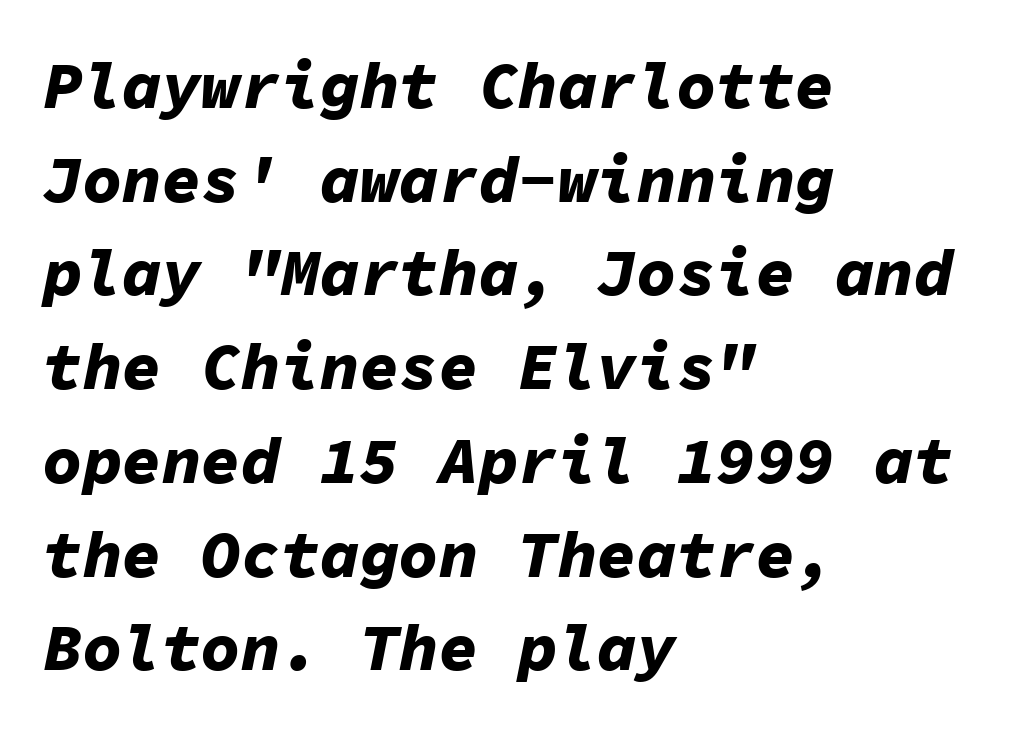
Q: Is the text bold? A: Yes.
Q: Is the text italic (slanted)? A: Yes, it leans right by about 11 degrees.
Q: Is the text underlined? A: No.
Q: How is the paragraph aligned? A: Left-aligned.
Q: Is the spacing between letters normal or unusually wide? A: Normal.
Q: Is the spacing between lines tight, normal or loose? A: Normal.
Q: Width (condensed, normal, or wide)? A: Normal.
Q: Stroke contrast? A: Low.
Q: x-height? A: Medium.
Q: Monospaced? A: Yes.
